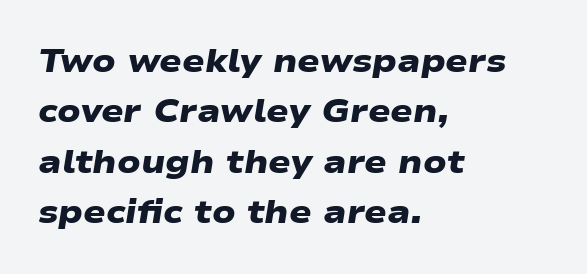
The zone under the glyphs is completely vacant. This sample has the flowing, uneven cadence of proportional lettering. Tracking value appears to be zero — textbook default spacing. These lines stack with their left ends in a neat column. Stroke thickness is high; the sample reads as a true bold.
